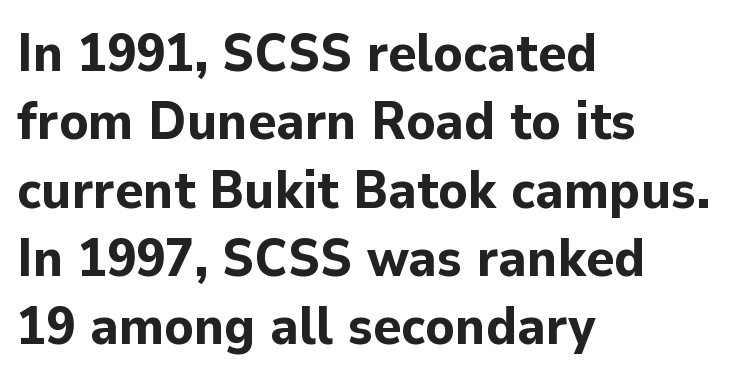
{"serif": "no", "italic": "no", "bold": "yes", "weight": "bold", "width": "normal", "stroke_contrast": "low", "x_height": "medium", "monospaced": "no", "underline": "no", "align": "left", "line_spacing": "normal", "line_spacing_ratio": 1.29, "letter_spacing": "normal", "letter_spacing_em": 0.0, "glyph_px": 53}
